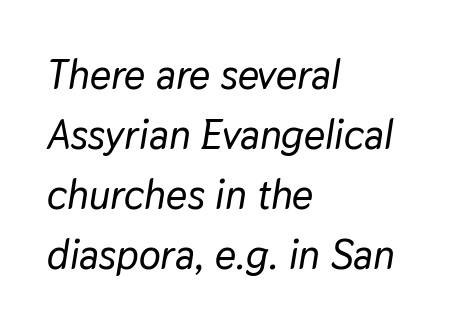
{"italic": "yes", "lean": "right", "slant_degrees": 9, "width": "normal", "stroke_contrast": "low", "x_height": "medium", "monospaced": "no", "underline": "no", "align": "left", "line_spacing": "normal", "line_spacing_ratio": 1.46, "letter_spacing": "normal", "letter_spacing_em": 0.0, "glyph_px": 41}
